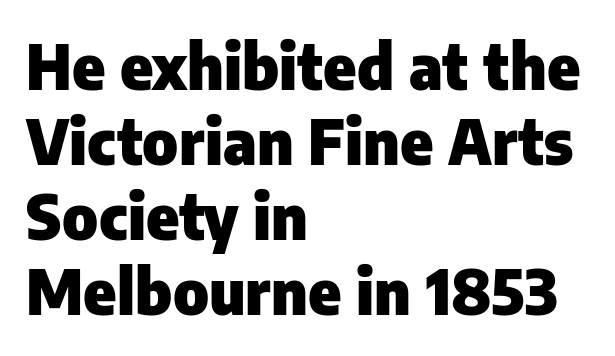
The image shows 62 px heavy sans-serif type, upright; set left-aligned, line spacing 1.21x, normal letter spacing, not underlined; low stroke contrast and a medium x-height.
